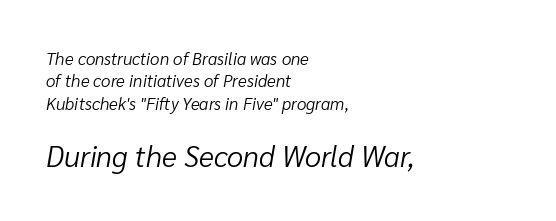
{"italic": "yes", "lean": "right", "slant_degrees": 10, "bold": "no", "weight": "light", "width": "normal", "stroke_contrast": "low", "x_height": "medium", "monospaced": "no", "underline": "no", "align": "left", "line_spacing": "normal", "line_spacing_ratio": 1.31, "letter_spacing": "normal", "letter_spacing_em": 0.0, "larger_block": "second", "size_ratio": 1.71, "glyph_px": 29}
